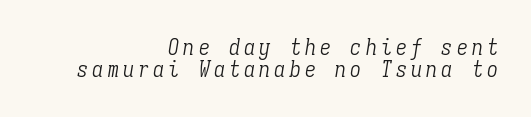
Q: Is the text bold? A: No.
Q: Is the text italic (slanted)? A: Yes, it leans right by about 9 degrees.
Q: Is the text underlined? A: No.
Q: How is the paragraph aligned? A: Right-aligned.
Q: Is the spacing between lines tight, normal or loose? A: Tight.
